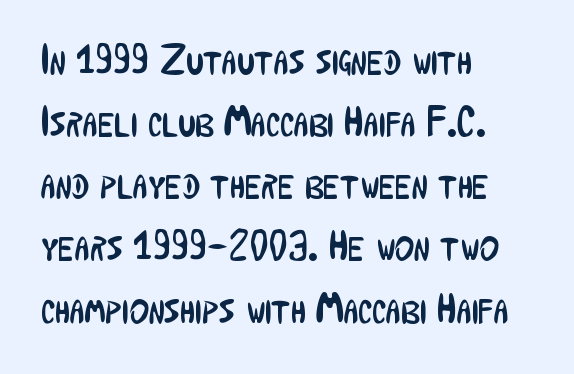
The text was rendered using a sans face with plain stroke endings. Nothing heavy about these letters — not bold at all. Posture: straight, roman, zero tilt. The passage shown is typed in a proportional face where columns would drift.
